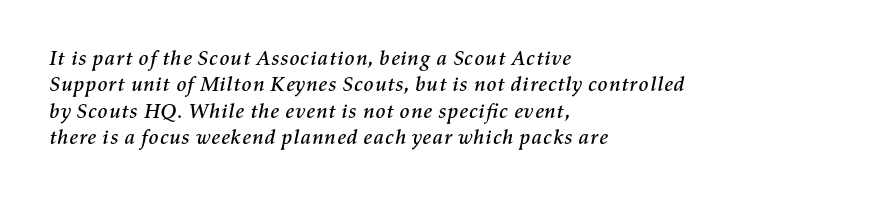
Q: Is the text italic (slanted)? A: Yes, it leans right by about 11 degrees.
Q: Is the text underlined? A: No.
Q: How is the paragraph aligned? A: Left-aligned.
Q: Is the spacing between letters normal or unusually wide? A: Normal.
Q: Is the spacing between lines tight, normal or loose? A: Normal.
